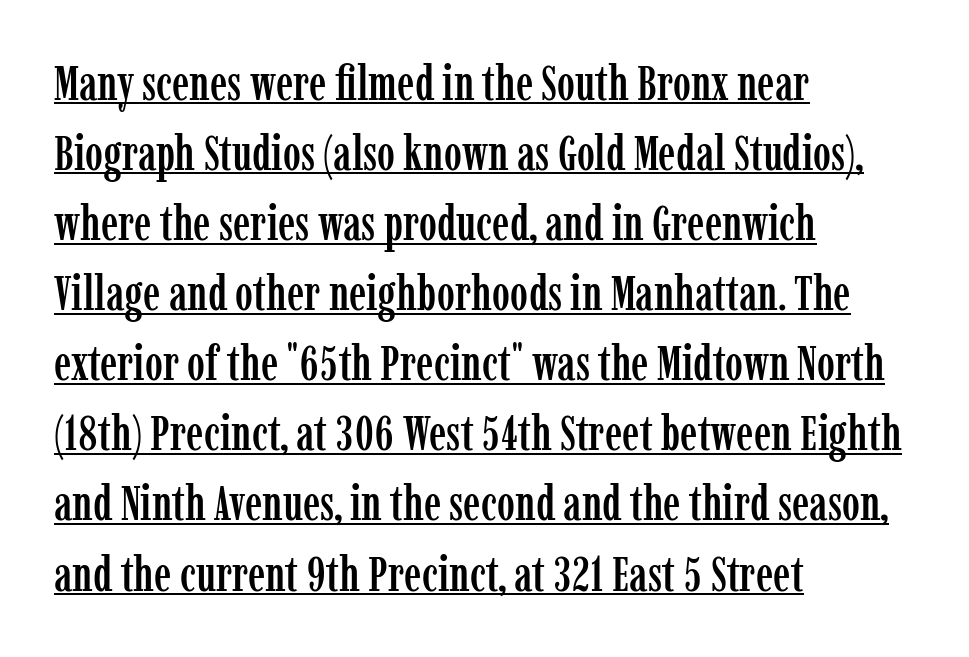
Q: Is the text italic (slanted)? A: No, it is upright.
Q: Is the typeface a serif or a sans-serif typeface? A: Serif.
Q: Is the text underlined? A: Yes.
Q: How is the paragraph aligned? A: Left-aligned.
Q: Is the spacing between letters normal or unusually wide? A: Normal.
Q: Is the spacing between lines tight, normal or loose? A: Normal.
Q: Width (condensed, normal, or wide)? A: Condensed.
Q: Stroke contrast? A: Low.
Q: x-height? A: Medium.
Q: Monospaced? A: No.
